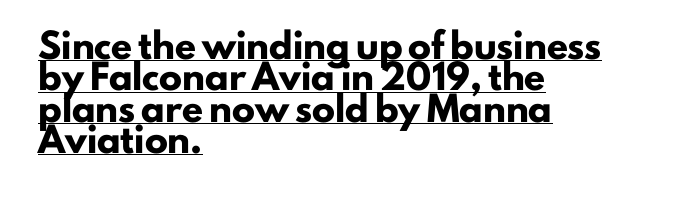
Q: Is the text bold? A: Yes.
Q: Is the text italic (slanted)? A: No, it is upright.
Q: Is the text underlined? A: Yes.
Q: How is the paragraph aligned? A: Left-aligned.
Q: Is the spacing between letters normal or unusually wide? A: Normal.
Q: Is the spacing between lines tight, normal or loose? A: Normal.
